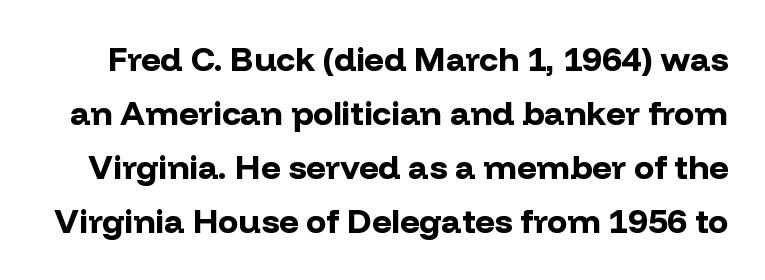
A roman cut, with each character standing at attention. Students, observe: this is what conventionally led text looks like. You could not count columns in this text — the font is proportionally spaced. The text was rendered using a sans face with plain stroke endings. Typesetter's note: full bold, strokes at maximum text heaviness. Check under the words: just untouched page.
